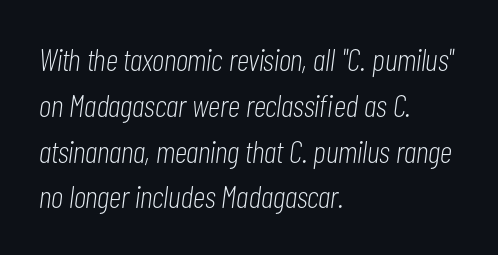
The image shows 32 px light, condensed type, italic (leaning right); set left-aligned, normal line spacing (1.43x), normal letter spacing, not underlined; low stroke contrast and a medium x-height.
